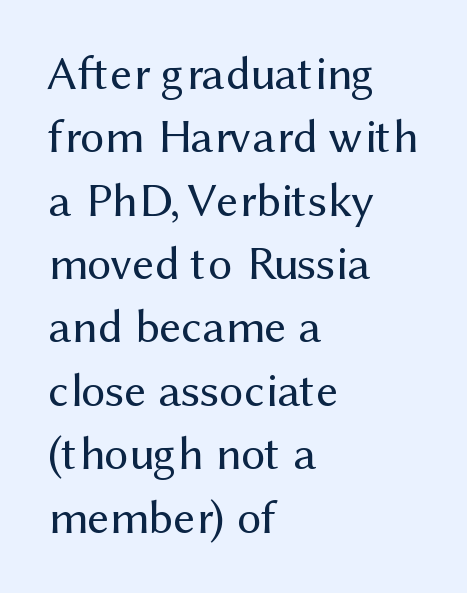
The letters advance in unequal steps, a hallmark of proportional type. Which margin do the lines hug? The left one — the right edge is uneven. Check where the strokes stop: nothing finishes them off — pure sans. The vertical gap from one line to the next is medium. The strokes carry an ordinary text weight at most. Posture: upright roman.
